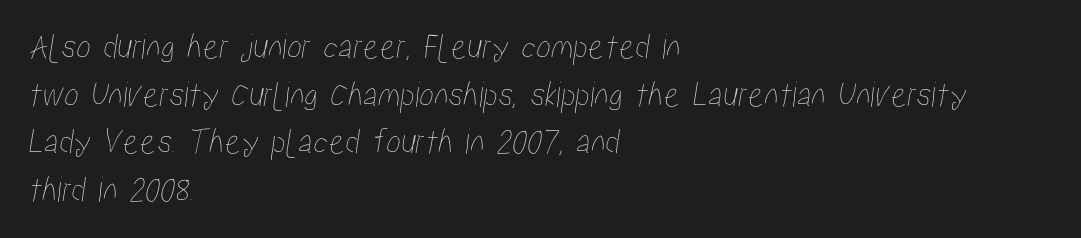
Q: Is the text underlined? A: No.
Q: How is the paragraph aligned? A: Left-aligned.
Q: Is the spacing between letters normal or unusually wide? A: Normal.
Q: Is the spacing between lines tight, normal or loose? A: Normal.
Q: Width (condensed, normal, or wide)? A: Condensed.
Q: Stroke contrast? A: Low.
Q: x-height? A: Medium.
Q: Monospaced? A: No.
